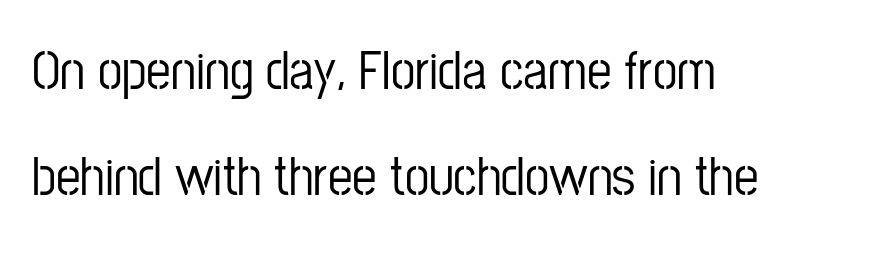
{"serif": "no", "italic": "no", "width": "condensed", "stroke_contrast": "low", "x_height": "medium", "monospaced": "no", "underline": "no", "align": "left", "line_spacing": "loose", "line_spacing_ratio": 1.93, "letter_spacing": "normal", "letter_spacing_em": 0.0, "glyph_px": 55}
